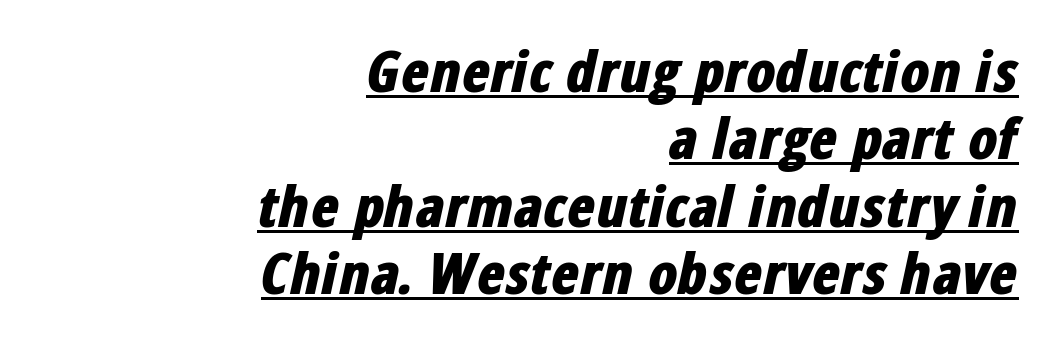
The image shows 58 px bold, condensed type, italic (leaning right); set right-aligned, line spacing 1.16x, normal letter spacing, underlined; low stroke contrast and a medium x-height.
